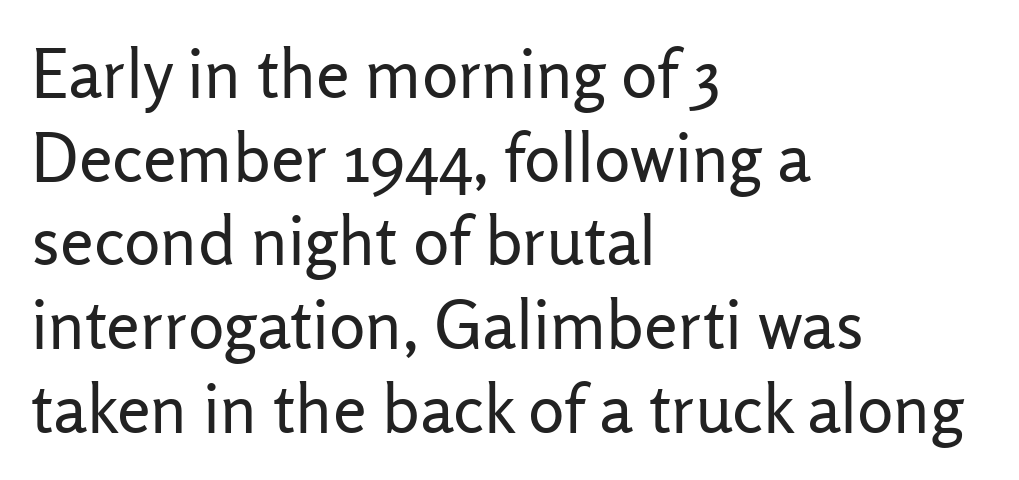
In terms of letterform style, serifs are entirely absent. Caption: face not bold, strokes unweighted. The face used here is rendered with its standard letterfit. The setting favours the left margin, as ordinary paragraphs usually do.
